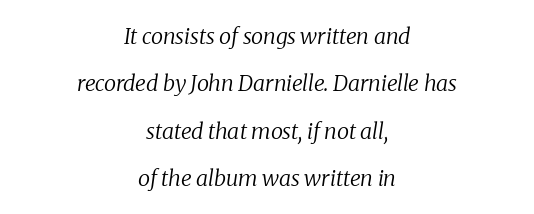
Q: Is the text bold? A: No.
Q: Is the text italic (slanted)? A: Yes, it leans right by about 8 degrees.
Q: Is the text underlined? A: No.
Q: How is the paragraph aligned? A: Centered.
Q: Is the spacing between letters normal or unusually wide? A: Normal.
Q: Is the spacing between lines tight, normal or loose? A: Loose.
